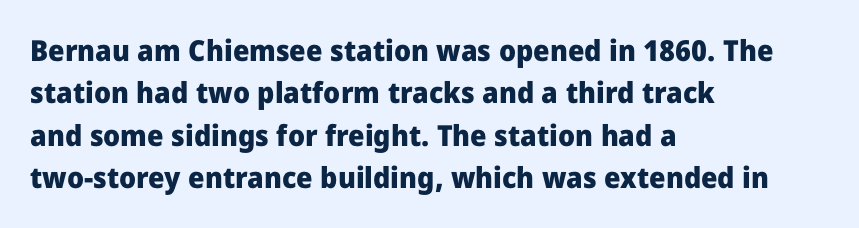
Words appear dense and cohesive because spacing is normal. Is this a sans? Yes — the strokes have no serifs. Every character sits straight up, as roman type does. These lines are set flush left with a ragged right edge. Notice how descenders clear the ascenders below comfortably — that's standard leading.
